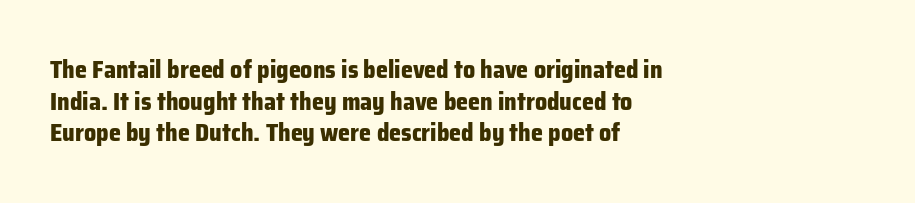
Honestly, the letter spacing is just normal — you wouldn't notice it. One glance says typical: line gaps are just what's usual. These lines stack with their left ends in a neat column. The type sits square on the baseline with zero lean. Descender tails drop into unmarked territory. How heavy is the stroke? Heavy — this is a bold.
